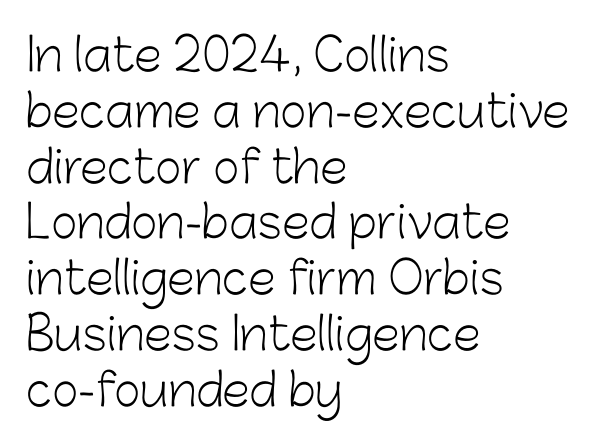
Q: Is the text bold? A: No.
Q: Is the text italic (slanted)? A: No, it is upright.
Q: Is the typeface a serif or a sans-serif typeface? A: Sans-serif.
Q: Is the text underlined? A: No.
Q: How is the paragraph aligned? A: Left-aligned.
Q: Is the spacing between letters normal or unusually wide? A: Normal.
Q: Width (condensed, normal, or wide)? A: Normal.
Q: Stroke contrast? A: Low.
Q: x-height? A: Medium.
Q: Monospaced? A: No.
